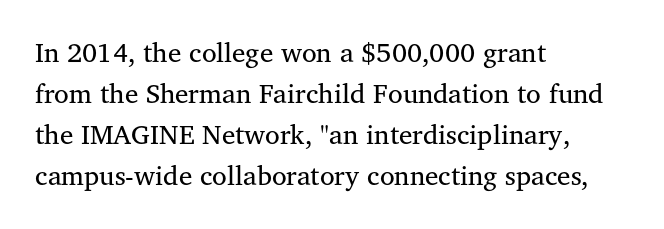
The image shows 27 px text type, upright; set left-aligned, normal line spacing (1.52x), normal letter spacing, not underlined.
